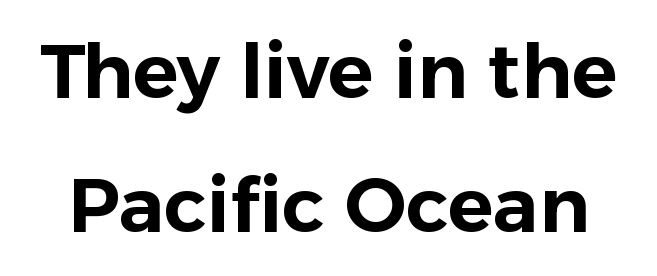
The image shows 76 px sans-serif type, upright; set line spacing 1.76x, normal letter spacing, not underlined; low stroke contrast and a medium x-height.
